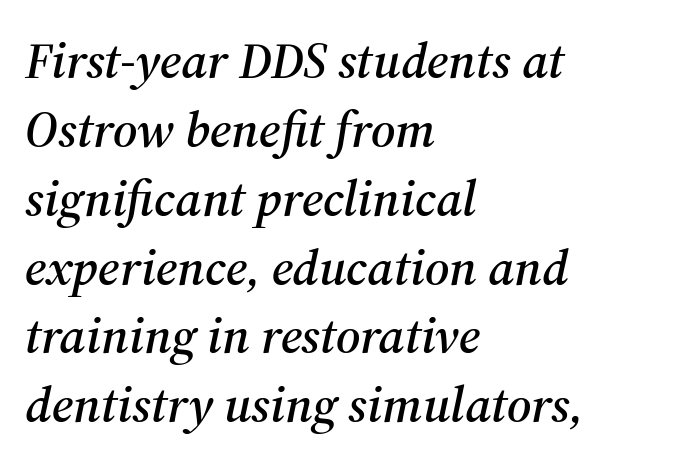
The image shows 51 px serif type, italic (leaning right); set left-aligned, normal line spacing (1.35x), normal letter spacing, not underlined; medium stroke contrast and a medium x-height.
